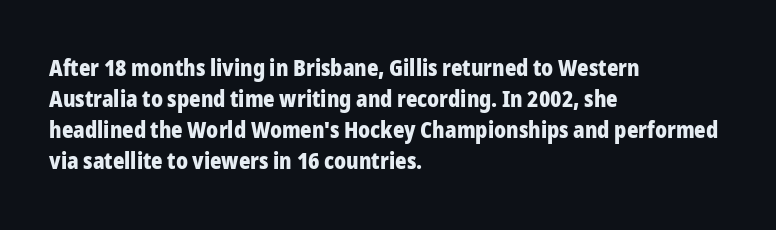
The image shows 22 px bold type, upright; set left-aligned, normal line spacing (1.41x), normal letter spacing, not underlined.
